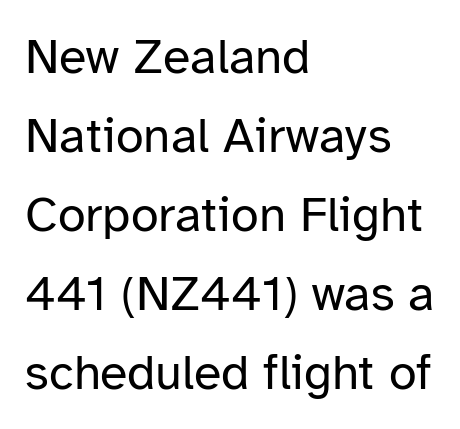
Q: Is the text bold? A: No.
Q: Is the text italic (slanted)? A: No, it is upright.
Q: Is the typeface a serif or a sans-serif typeface? A: Sans-serif.
Q: Is the text underlined? A: No.
Q: How is the paragraph aligned? A: Left-aligned.
Q: Is the spacing between letters normal or unusually wide? A: Normal.
Q: Is the spacing between lines tight, normal or loose? A: Normal.
Q: Width (condensed, normal, or wide)? A: Normal.
Q: Stroke contrast? A: Low.
Q: x-height? A: Medium.
Q: Monospaced? A: No.
